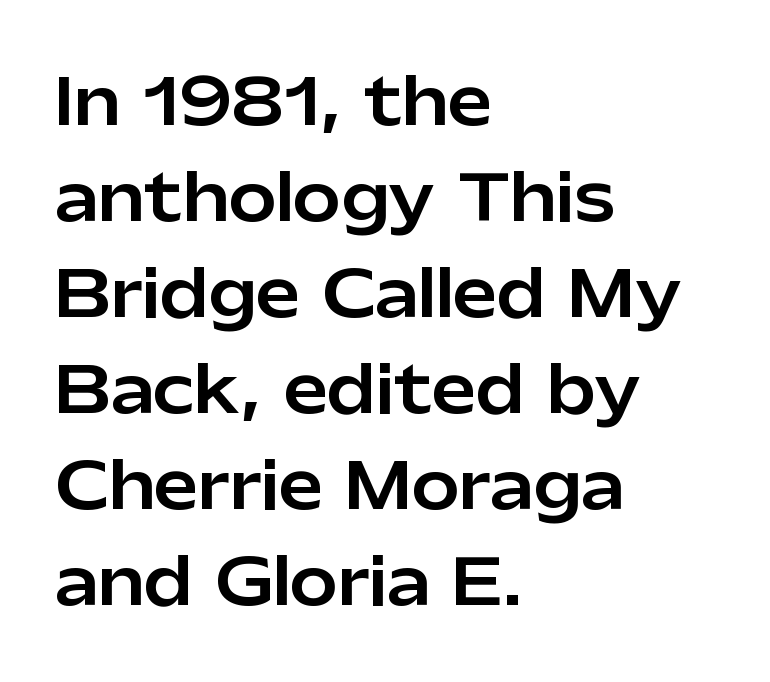
The passage shown is typed in a proportional face where columns would drift. In terms of posture, this sample is upright. Casual observation: everything's shoved over to the left. Successive baselines arrive at the customary interval. Spacing between characters is what you'd get straight out of the box.
